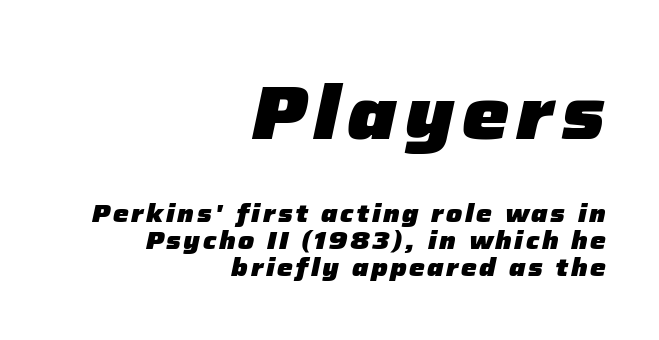
Q: Is the text bold? A: Yes.
Q: Is the text italic (slanted)? A: Yes, it leans right by about 12 degrees.
Q: Is the text underlined? A: No.
Q: How is the paragraph aligned? A: Right-aligned.
Q: Is the spacing between lines tight, normal or loose? A: Tight.
Q: Which block of text is set in a larger size, the first (top) or the second (bottom)? A: The first (top) one.
Q: Width (condensed, normal, or wide)? A: Normal.
Q: Stroke contrast? A: Low.
Q: x-height? A: Medium.
Q: Monospaced? A: No.
